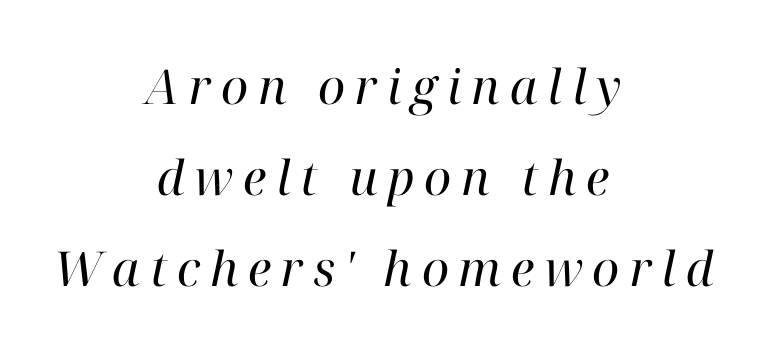
The image shows 48 px regular-weight serif type, italic (leaning right); set centered, loose line spacing (1.9x), unusually wide letter spacing (+0.2 em), not underlined; high stroke contrast and a medium x-height.
